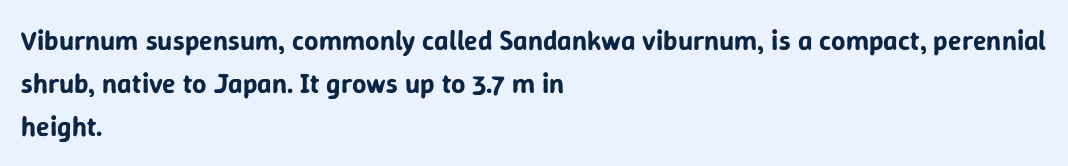
{"serif": "no", "italic": "no", "width": "normal", "stroke_contrast": "low", "x_height": "medium", "monospaced": "no", "underline": "no", "align": "left", "line_spacing": "normal", "line_spacing_ratio": 1.53, "letter_spacing": "normal", "letter_spacing_em": 0.0, "glyph_px": 28}
